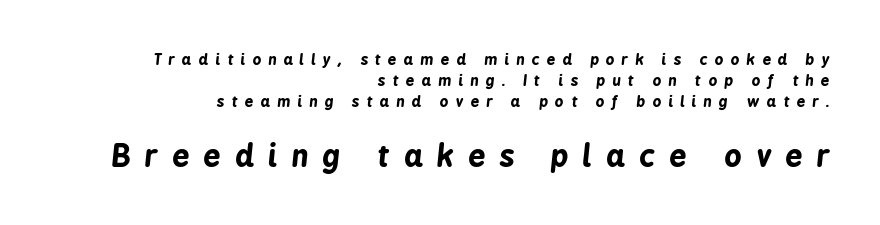
The image shows 30 px bold, condensed type, italic (leaning right); set right-aligned, normal line spacing (1.39x), unusually wide letter spacing (+0.48 em), not underlined; the second (bottom) block is 2.0x larger; low stroke contrast and a medium x-height.
